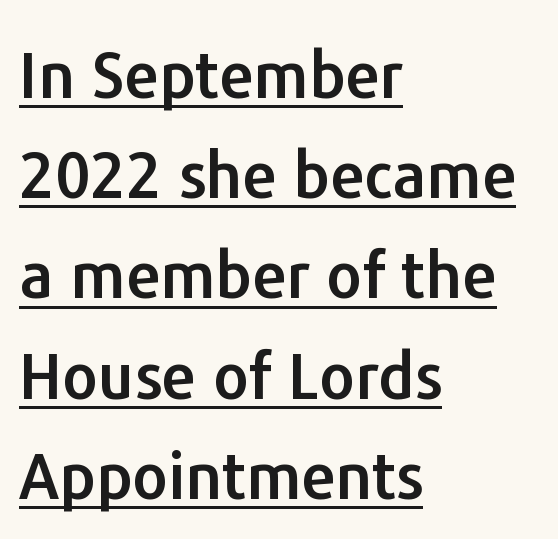
{"serif": "no", "italic": "no", "width": "normal", "stroke_contrast": "low", "x_height": "medium", "monospaced": "no", "underline": "yes", "align": "left", "line_spacing": "normal", "line_spacing_ratio": 1.59, "letter_spacing": "normal", "letter_spacing_em": 0.0, "glyph_px": 63}
